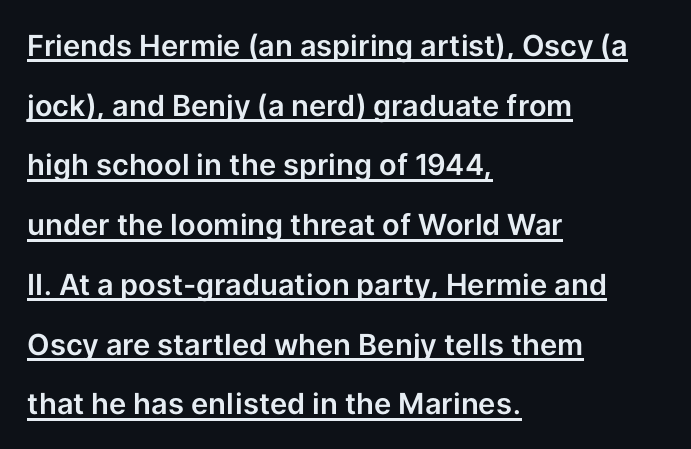
Underline: present. The letterforms sit shoulder to shoulder at normal distance. This sample trades compactness for vertical openness between lines. The passage shown is typed in a proportional face where columns would drift.
